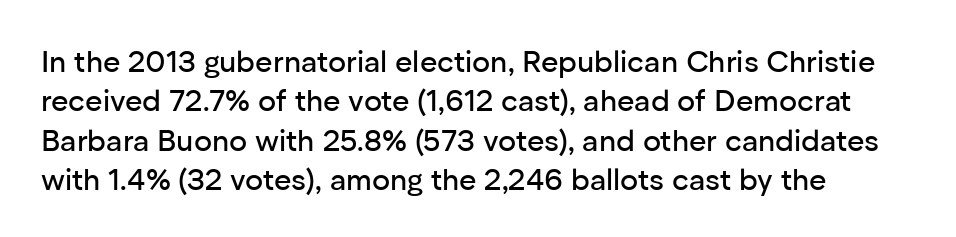
Letters rest on an invisible, unmarked baseline. Baseline-to-baseline distance is the conventional proportion of letter height. Nothing sits at the stroke ends, so this counts as sans-serif. How are the letters spaced? Ordinarily, with no added tracking.
